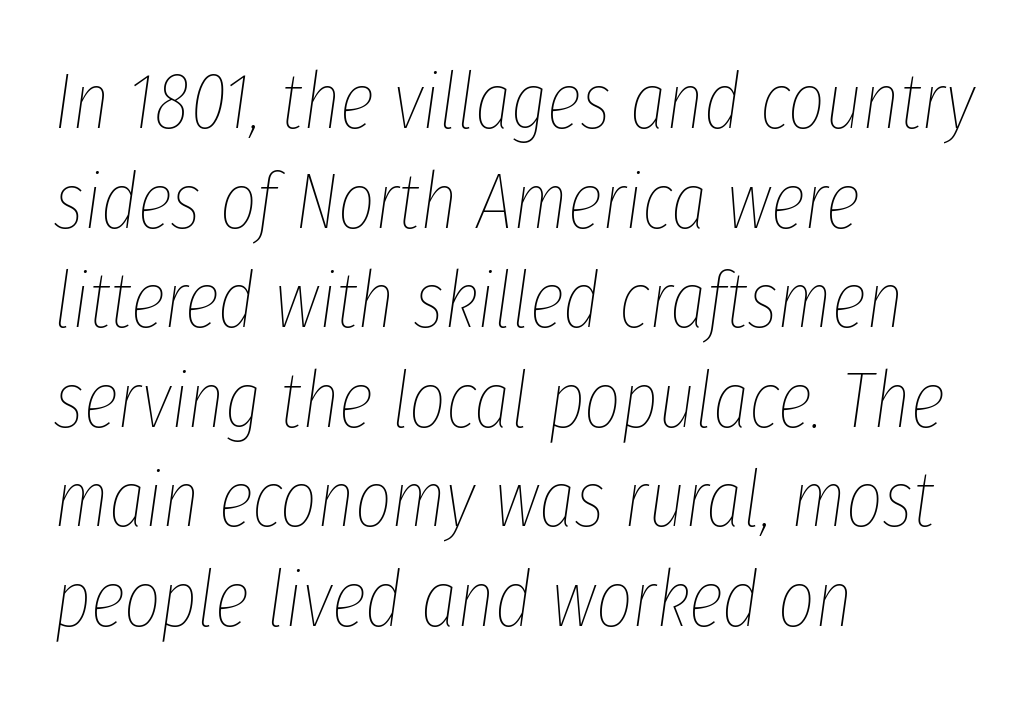
A typesetter would call this zero additional tracking. All the whitespace from short lines collects on the right. Designer's note — italics engaged. Here the designer chose a conventional face with non-uniform glyph widths. The string is rendered with underlining switched off. This block has exactly the height ordinary leading produces.
